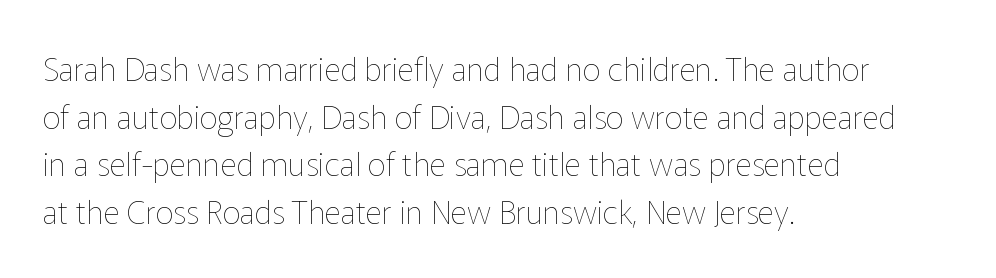
{"italic": "no", "bold": "no", "weight": "thin", "width": "normal", "stroke_contrast": "low", "x_height": "medium", "monospaced": "no", "underline": "no", "align": "left", "line_spacing": "normal", "line_spacing_ratio": 1.49, "letter_spacing": "normal", "letter_spacing_em": 0.0, "glyph_px": 32}
